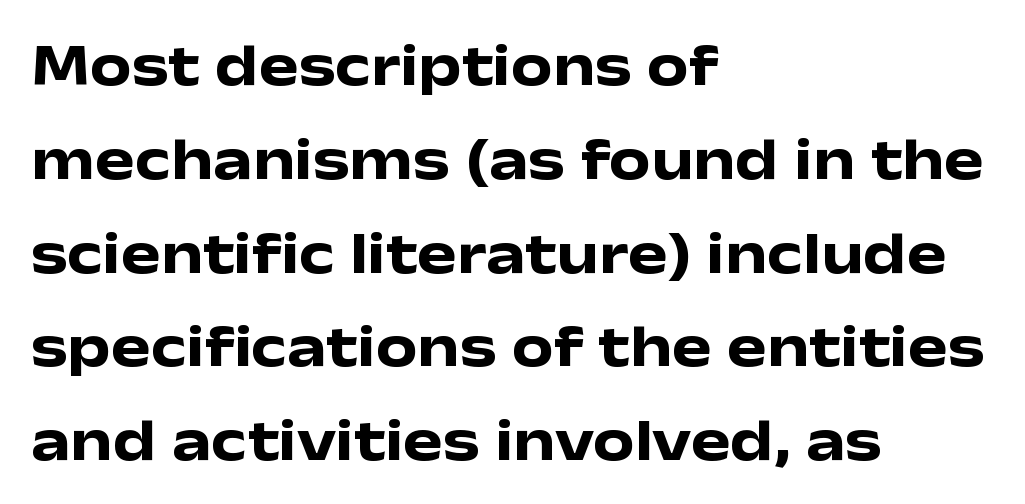
Short note: letters normally spaced. You can tell it's not italic because the verticals are truly vertical. These lines are rendered in a variable-pitch font. The lines are quadded left. Letterform terminals end flat and unadorned throughout the passage. Each new line begins a customary step beneath the previous one.
